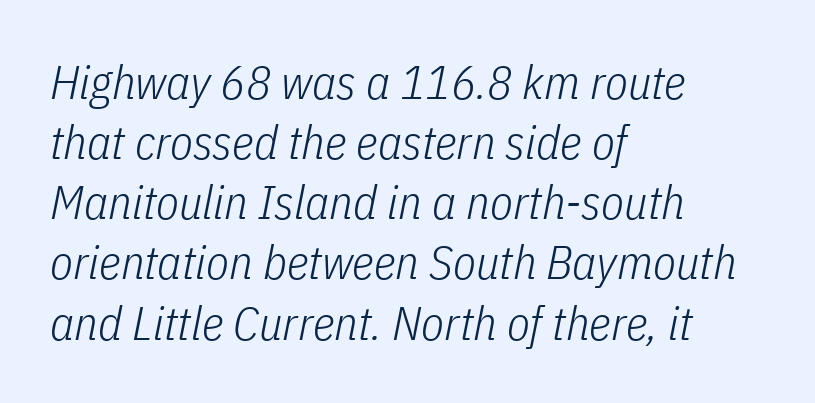
The image shows 47 px light, condensed type, italic (leaning right); set left-aligned, normal line spacing (1.28x), normal letter spacing, not underlined; low stroke contrast and a medium x-height.
